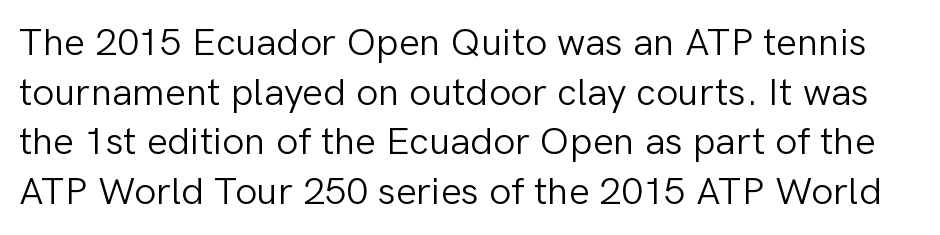
The image shows 39 px light sans-serif type, upright; set normal line spacing (1.27x), normal letter spacing, not underlined; low stroke contrast and a medium x-height.
